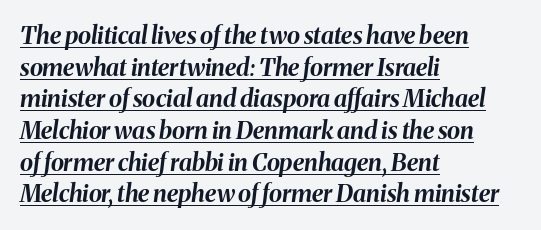
Q: Is the text bold? A: Yes.
Q: Is the text italic (slanted)? A: Yes, it leans right by about 8 degrees.
Q: Is the text underlined? A: Yes.
Q: How is the paragraph aligned? A: Left-aligned.
Q: Is the spacing between letters normal or unusually wide? A: Normal.
Q: Is the spacing between lines tight, normal or loose? A: Normal.
